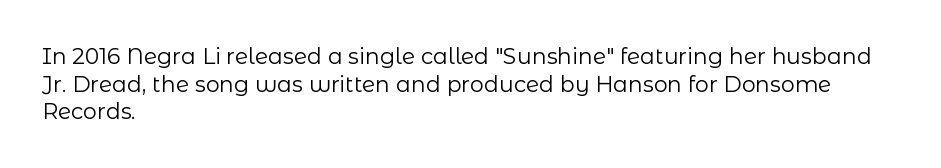
The typeface has the unassuming heft of standard copy or less. Vertical strokes here are truly vertical. A clean baseline with only descenders dipping below it. Default kerning and tracking; the words read as compact shapes.
